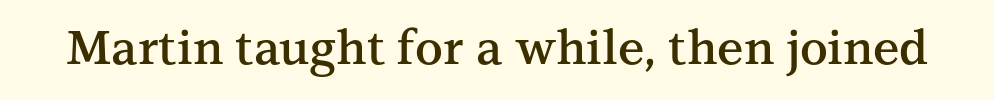
Q: Is the text bold? A: Semi-bold.
Q: Is the text italic (slanted)? A: No, it is upright.
Q: Is the typeface a serif or a sans-serif typeface? A: Serif.
Q: Is the text underlined? A: No.
Q: Is the spacing between letters normal or unusually wide? A: Normal.
Q: Width (condensed, normal, or wide)? A: Normal.
Q: Stroke contrast? A: Medium.
Q: x-height? A: Medium.
Q: Monospaced? A: No.
